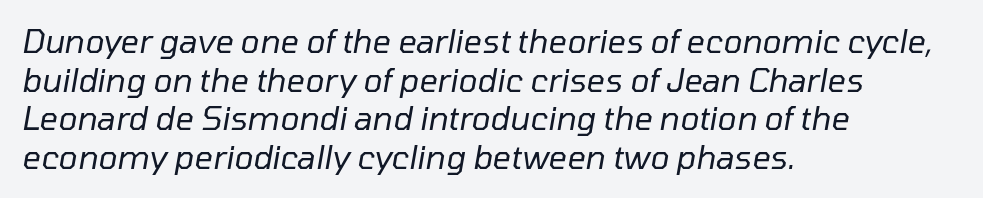
The image shows 32 px regular-weight type, italic (leaning right); set left-aligned, line spacing 1.21x, normal letter spacing, not underlined; low stroke contrast and a medium x-height.
